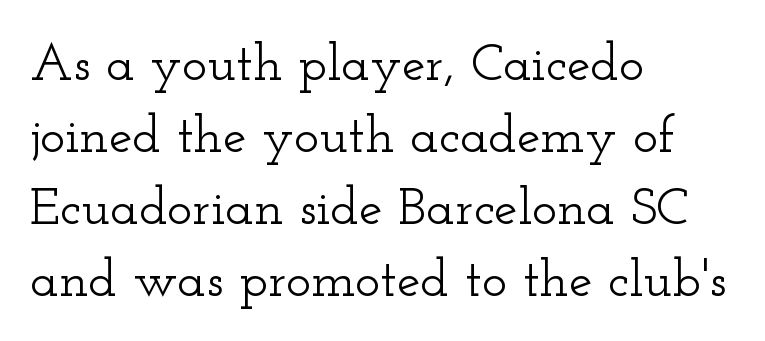
{"serif": "yes", "italic": "no", "width": "wide", "stroke_contrast": "low", "x_height": "small", "monospaced": "no", "underline": "no", "align": "left", "line_spacing": "normal", "line_spacing_ratio": 1.36, "letter_spacing": "normal", "letter_spacing_em": 0.0, "glyph_px": 53}
